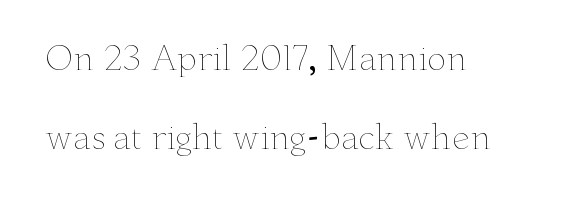
Short and long lines alike share a common starting point at left. Only glyphs here, with clear space below each row. Posture: straight, roman, zero tilt. Looks like regular typesetting: each glyph gets only the width it needs. Is there much room between lines? Yes — plenty of vertical air separates them.
